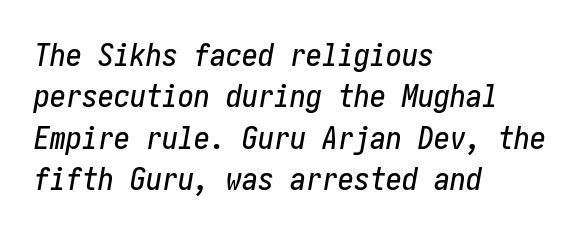
{"italic": "yes", "lean": "right", "slant_degrees": 10, "width": "condensed", "stroke_contrast": "low", "x_height": "medium", "underline": "no", "align": "left", "line_spacing": "normal", "line_spacing_ratio": 1.29, "letter_spacing": "normal", "letter_spacing_em": 0.0, "glyph_px": 32}
